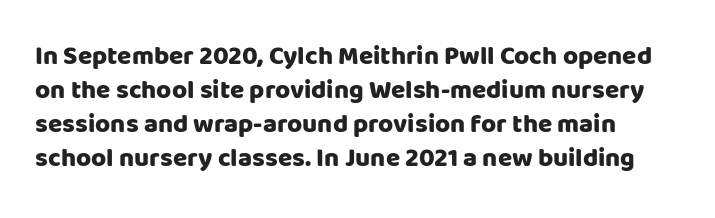
Q: Is the text bold? A: Yes.
Q: Is the text italic (slanted)? A: No, it is upright.
Q: Is the text underlined? A: No.
Q: Is the spacing between letters normal or unusually wide? A: Normal.
Q: Is the spacing between lines tight, normal or loose? A: Normal.
